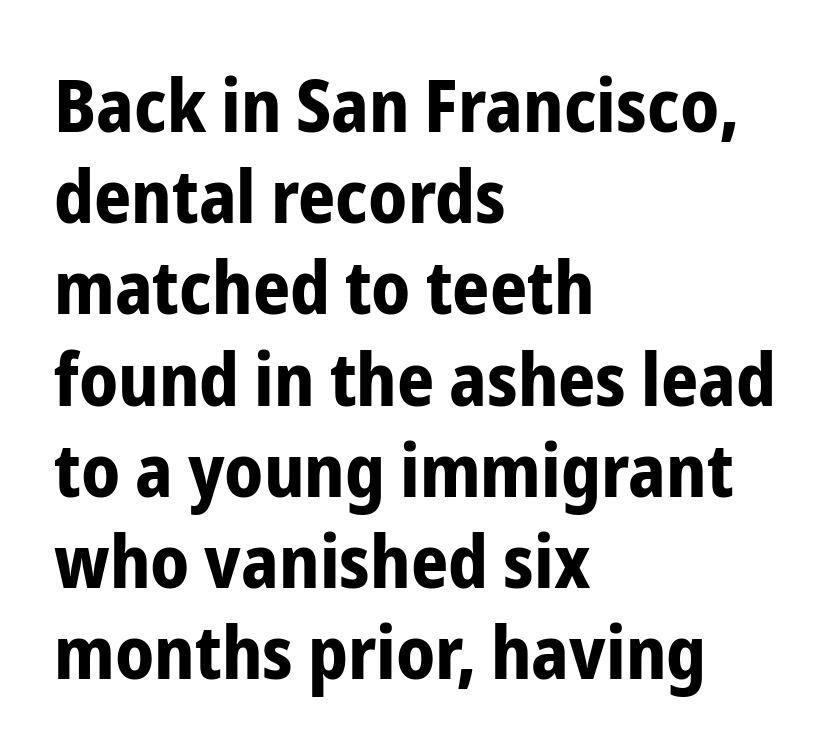
Q: Is the text bold? A: Yes.
Q: Is the text italic (slanted)? A: No, it is upright.
Q: Is the typeface a serif or a sans-serif typeface? A: Sans-serif.
Q: Is the text underlined? A: No.
Q: How is the paragraph aligned? A: Left-aligned.
Q: Is the spacing between letters normal or unusually wide? A: Normal.
Q: Is the spacing between lines tight, normal or loose? A: Normal.
Q: Width (condensed, normal, or wide)? A: Condensed.
Q: Stroke contrast? A: Low.
Q: x-height? A: Medium.
Q: Monospaced? A: No.
